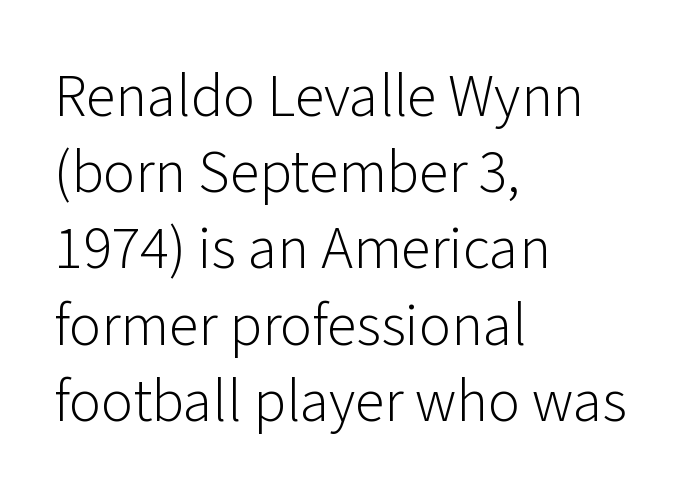
{"serif": "no", "italic": "no", "bold": "no", "weight": "light", "width": "normal", "stroke_contrast": "low", "x_height": "medium", "monospaced": "no", "underline": "no", "align": "left", "line_spacing": "normal", "line_spacing_ratio": 1.27, "letter_spacing": "normal", "letter_spacing_em": 0.0, "glyph_px": 60}
